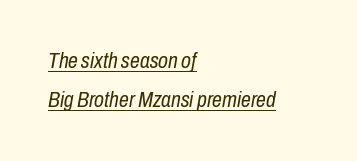
Q: Is the text bold? A: No.
Q: Is the text italic (slanted)? A: Yes, it leans right by about 10 degrees.
Q: Is the text underlined? A: Yes.
Q: How is the paragraph aligned? A: Left-aligned.
Q: Is the spacing between letters normal or unusually wide? A: Normal.
